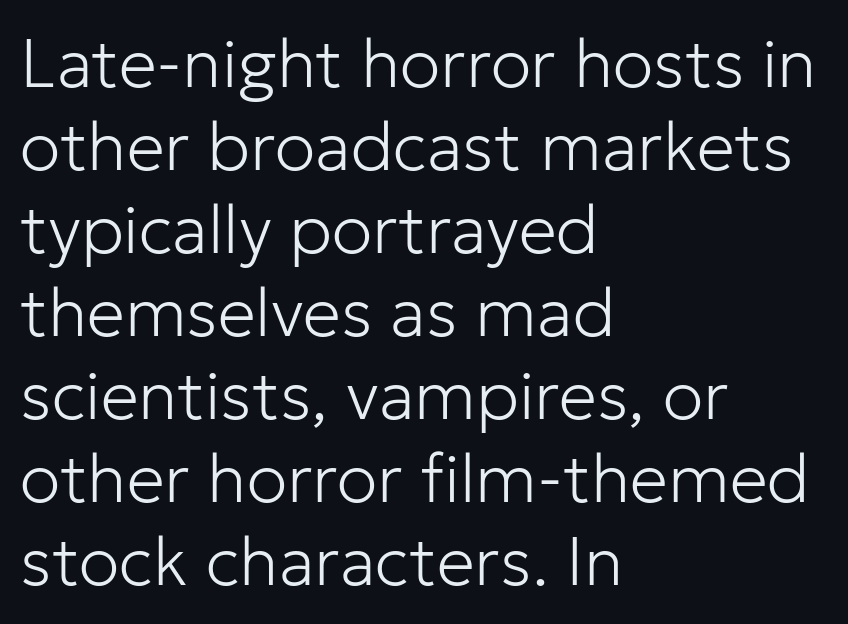
Q: Is the text bold? A: No.
Q: Is the text italic (slanted)? A: No, it is upright.
Q: Is the typeface a serif or a sans-serif typeface? A: Sans-serif.
Q: Is the text underlined? A: No.
Q: How is the paragraph aligned? A: Left-aligned.
Q: Is the spacing between letters normal or unusually wide? A: Normal.
Q: Width (condensed, normal, or wide)? A: Normal.
Q: Stroke contrast? A: Low.
Q: x-height? A: Medium.
Q: Monospaced? A: No.
